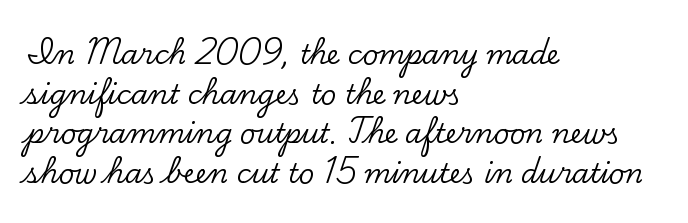
Reading down the column, the eye jumps a familiar distance to each next line. The gaps between neighbouring characters are ordinary and unremarkable. These lines stack with their left ends in a neat column. Bare-footed words on every line.
